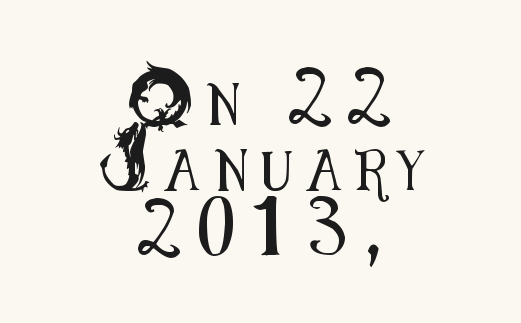
The image shows 41 px condensed sans-serif type, upright; set centered, normal line spacing (1.6x), unusually wide letter spacing (+0.36 em), not underlined; medium stroke contrast and a small x-height.
